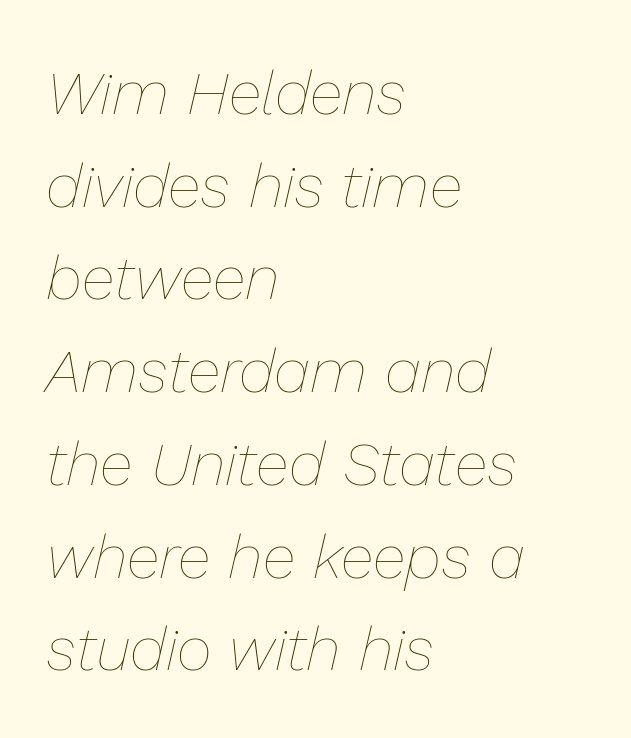
Quick note: interline space is typical. The specimen omits any rule beneath the text block's lines. These lines are rendered in a variable-pitch font. The cut favours lightness, reaching ordinary text weight at its darkest. The typography opts for an oblique posture over an upright one.
